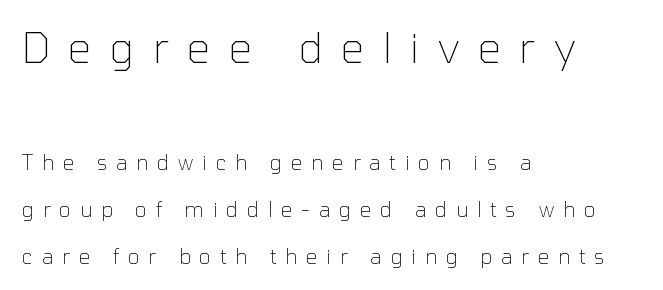
Q: Is the text bold? A: No.
Q: Is the text italic (slanted)? A: No, it is upright.
Q: Is the typeface a serif or a sans-serif typeface? A: Sans-serif.
Q: Is the text underlined? A: No.
Q: How is the paragraph aligned? A: Left-aligned.
Q: Is the spacing between letters normal or unusually wide? A: Unusually wide.
Q: Is the spacing between lines tight, normal or loose? A: Loose.
Q: Which block of text is set in a larger size, the first (top) or the second (bottom)? A: The first (top) one.
Q: Width (condensed, normal, or wide)? A: Normal.
Q: Stroke contrast? A: Low.
Q: x-height? A: Medium.
Q: Monospaced? A: No.
